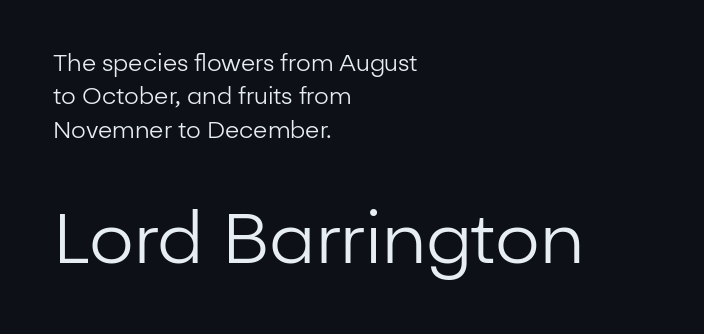
The leading is moderate, giving the passage an even texture. The strokes are not fattened; the text isn't bold. Compared with a centered layout, this one pins lines to the left instead. Are there feet on the stems? There aren't — it's a sans. Glyph-to-glyph distance matches everyday printed text. Two sizes are in play, and the larger belongs to the second block.
